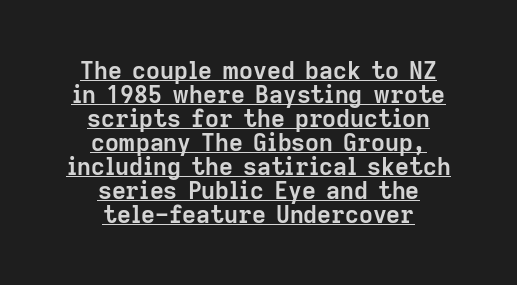
{"italic": "no", "bold": "yes", "underline": "yes", "align": "center", "line_spacing": "tight", "line_spacing_ratio": 1.0, "letter_spacing": "normal", "letter_spacing_em": 0.0, "glyph_px": 24}
